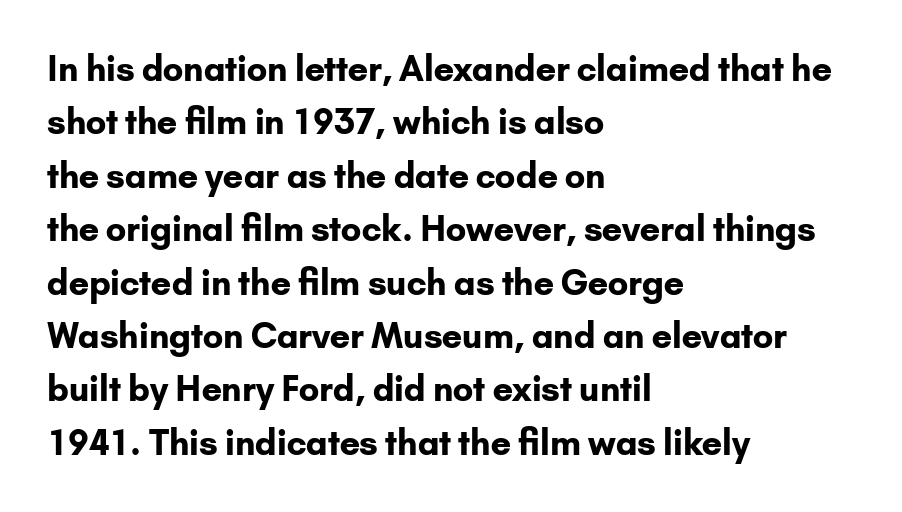
Spacing verdict: proportional, widths tailored to each character. Strong, thick strokes mark this as bold type. One-word summary of the alignment: left. The tracking reads as untouched default to a designer's eye. The face used here is a sans, in the tradition of grotesques and geometrics.
